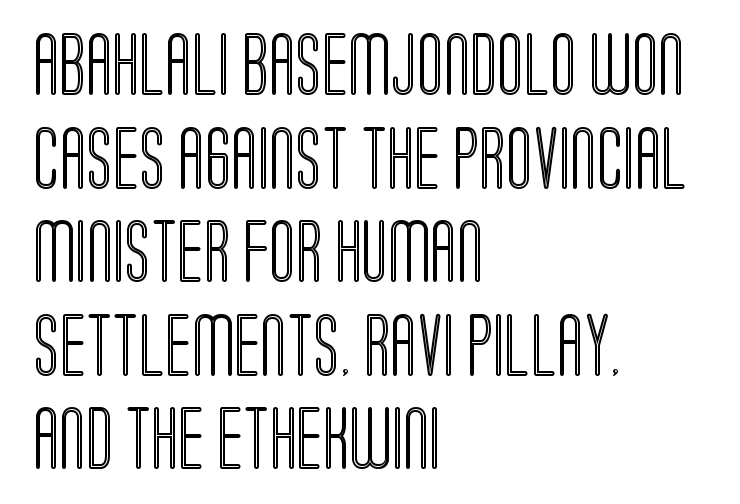
Q: Is the text italic (slanted)? A: No, it is upright.
Q: Is the text underlined? A: No.
Q: How is the paragraph aligned? A: Left-aligned.
Q: Is the spacing between letters normal or unusually wide? A: Normal.
Q: Is the spacing between lines tight, normal or loose? A: Normal.
Q: Width (condensed, normal, or wide)? A: Condensed.
Q: x-height? A: Large.
Q: Monospaced? A: No.
